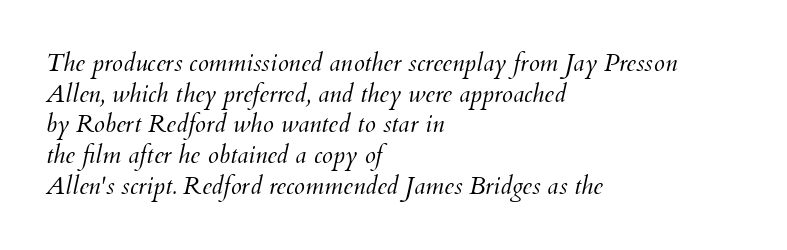
Q: Is the text bold? A: No.
Q: Is the text italic (slanted)? A: Yes, it leans right by about 12 degrees.
Q: Is the text underlined? A: No.
Q: How is the paragraph aligned? A: Left-aligned.
Q: Is the spacing between letters normal or unusually wide? A: Normal.
